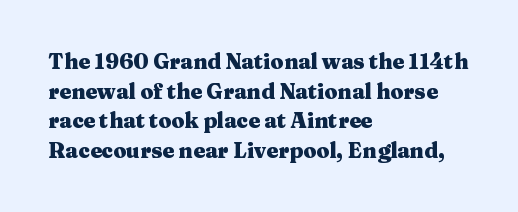
Q: Is the text bold? A: Yes.
Q: Is the text italic (slanted)? A: No, it is upright.
Q: Is the text underlined? A: No.
Q: How is the paragraph aligned? A: Left-aligned.
Q: Is the spacing between letters normal or unusually wide? A: Normal.
Q: Is the spacing between lines tight, normal or loose? A: Normal.
